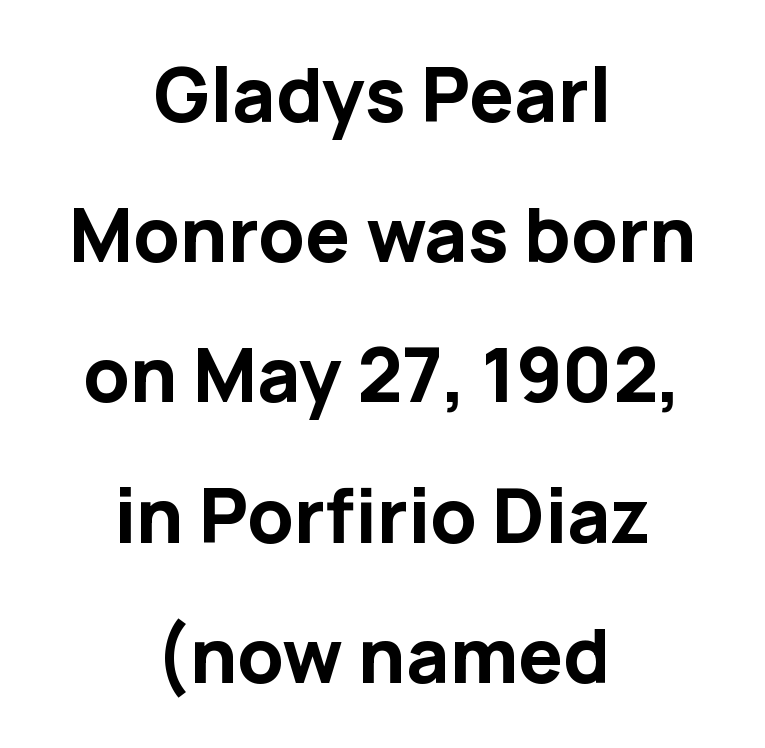
The image shows 75 px bold sans-serif type, upright; set centered, line spacing 1.87x, normal letter spacing, not underlined; low stroke contrast and a medium x-height.
